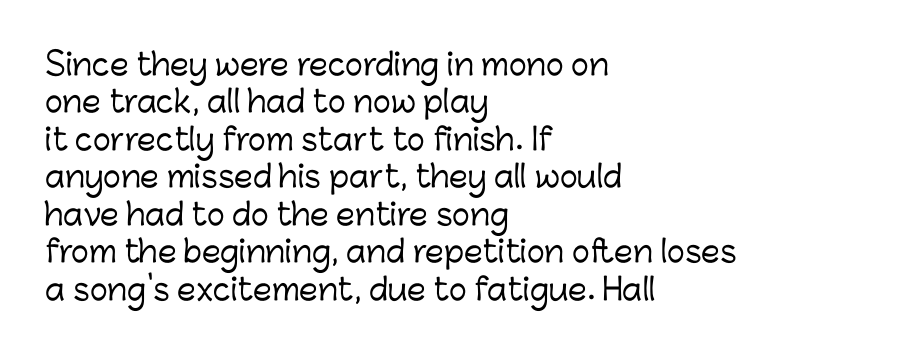
{"serif": "no", "italic": "no", "width": "normal", "stroke_contrast": "low", "x_height": "medium", "monospaced": "no", "underline": "no", "align": "left", "line_spacing": "normal", "line_spacing_ratio": 1.25, "letter_spacing": "normal", "letter_spacing_em": 0.0, "glyph_px": 30}
